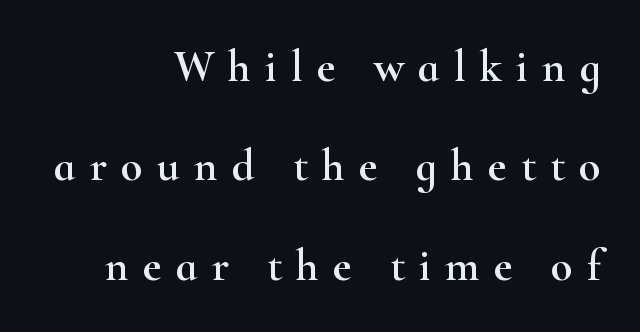
{"serif": "yes", "italic": "no", "width": "wide", "stroke_contrast": "high", "x_height": "small", "monospaced": "no", "underline": "no", "align": "right", "line_spacing": "loose", "line_spacing_ratio": 2.21, "letter_spacing": "wide", "letter_spacing_em": 0.31, "glyph_px": 45}
